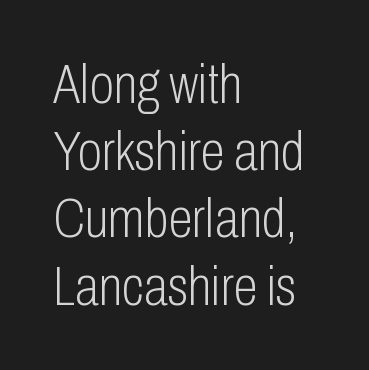
The image shows 56 px light, condensed sans-serif type, upright; set left-aligned, line spacing 1.2x, normal letter spacing, not underlined; low stroke contrast and a medium x-height.
